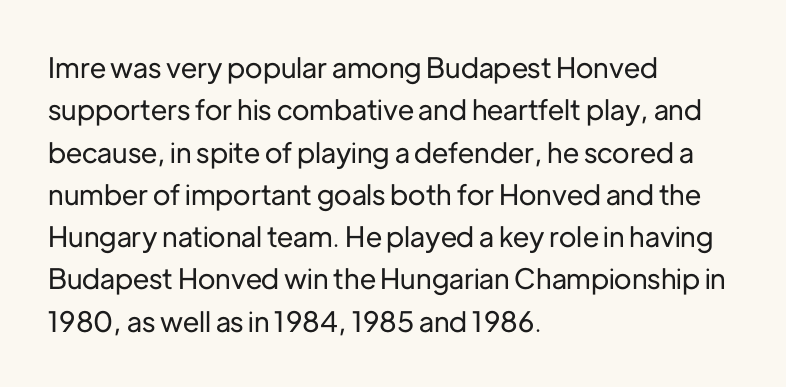
Q: Is the text italic (slanted)? A: No, it is upright.
Q: Is the typeface a serif or a sans-serif typeface? A: Sans-serif.
Q: Is the text underlined? A: No.
Q: How is the paragraph aligned? A: Left-aligned.
Q: Is the spacing between letters normal or unusually wide? A: Normal.
Q: Is the spacing between lines tight, normal or loose? A: Normal.
Q: Width (condensed, normal, or wide)? A: Normal.
Q: Stroke contrast? A: Low.
Q: x-height? A: Medium.
Q: Monospaced? A: No.
